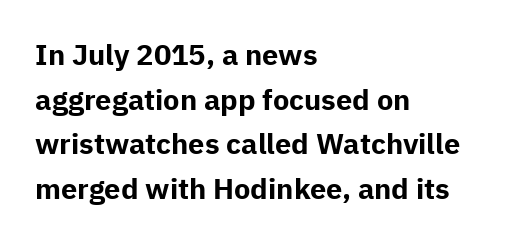
A typesetter would call this proportional, since set widths differ per character. In terms of letterspacing, this is plain default setting. The passage shown is typeset with a sans-serif family. The foot of each line stays bare and open. Line spacing here is normal.
